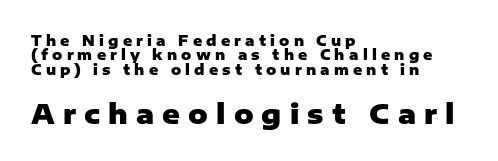
Q: Is the text bold? A: Yes.
Q: Is the text italic (slanted)? A: No, it is upright.
Q: Is the text underlined? A: No.
Q: How is the paragraph aligned? A: Left-aligned.
Q: Is the spacing between letters normal or unusually wide? A: Unusually wide.
Q: Is the spacing between lines tight, normal or loose? A: Tight.
Q: Which block of text is set in a larger size, the first (top) or the second (bottom)? A: The second (bottom) one.
